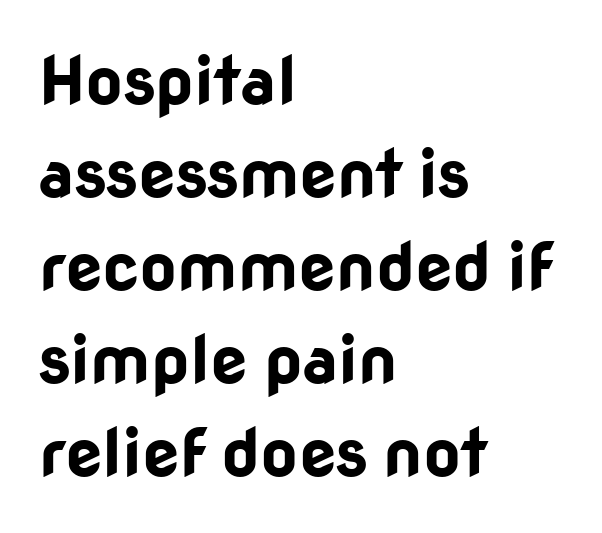
{"serif": "no", "italic": "no", "bold": "yes", "weight": "bold", "width": "normal", "stroke_contrast": "low", "x_height": "medium", "monospaced": "no", "underline": "no", "align": "left", "line_spacing": "normal", "line_spacing_ratio": 1.41, "letter_spacing": "normal", "letter_spacing_em": 0.0, "glyph_px": 66}
